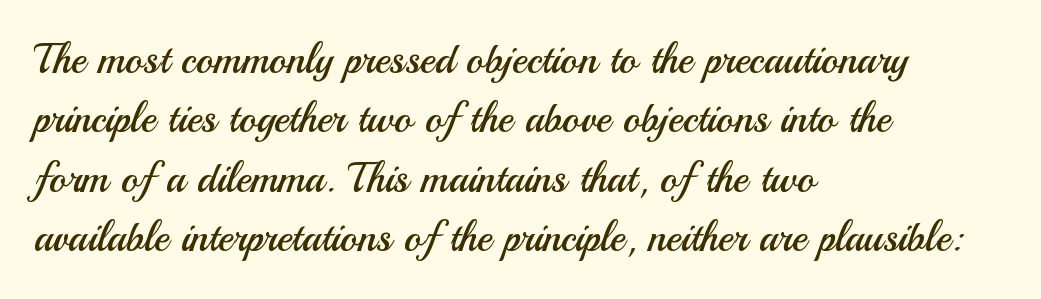
Q: Is the text bold? A: No.
Q: Is the text italic (slanted)? A: Yes.
Q: Is the typeface a serif or a sans-serif typeface? A: Sans-serif.
Q: Is the text underlined? A: No.
Q: How is the paragraph aligned? A: Left-aligned.
Q: Is the spacing between letters normal or unusually wide? A: Normal.
Q: Is the spacing between lines tight, normal or loose? A: Normal.
Q: Width (condensed, normal, or wide)? A: Normal.
Q: Stroke contrast? A: Medium.
Q: x-height? A: Small.
Q: Monospaced? A: No.
